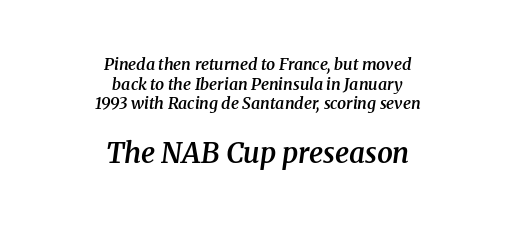
Q: Is the text bold? A: Semi-bold.
Q: Is the text italic (slanted)? A: Yes, it leans right by about 8 degrees.
Q: Is the typeface a serif or a sans-serif typeface? A: Serif.
Q: Is the text underlined? A: No.
Q: How is the paragraph aligned? A: Centered.
Q: Is the spacing between letters normal or unusually wide? A: Normal.
Q: Which block of text is set in a larger size, the first (top) or the second (bottom)? A: The second (bottom) one.
Q: Width (condensed, normal, or wide)? A: Normal.
Q: Stroke contrast? A: Medium.
Q: x-height? A: Medium.
Q: Monospaced? A: No.
